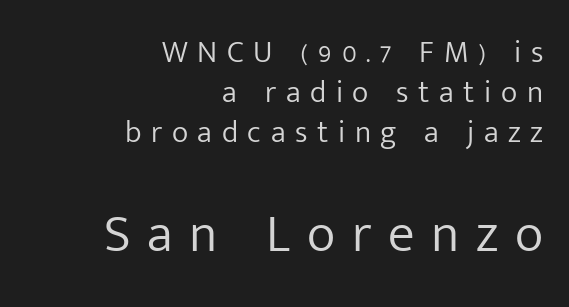
Q: Is the text bold? A: No.
Q: Is the text italic (slanted)? A: No, it is upright.
Q: Is the typeface a serif or a sans-serif typeface? A: Sans-serif.
Q: Is the text underlined? A: No.
Q: How is the paragraph aligned? A: Right-aligned.
Q: Is the spacing between letters normal or unusually wide? A: Unusually wide.
Q: Is the spacing between lines tight, normal or loose? A: Normal.
Q: Which block of text is set in a larger size, the first (top) or the second (bottom)? A: The second (bottom) one.
Q: Width (condensed, normal, or wide)? A: Normal.
Q: Stroke contrast? A: Low.
Q: x-height? A: Medium.
Q: Monospaced? A: No.
